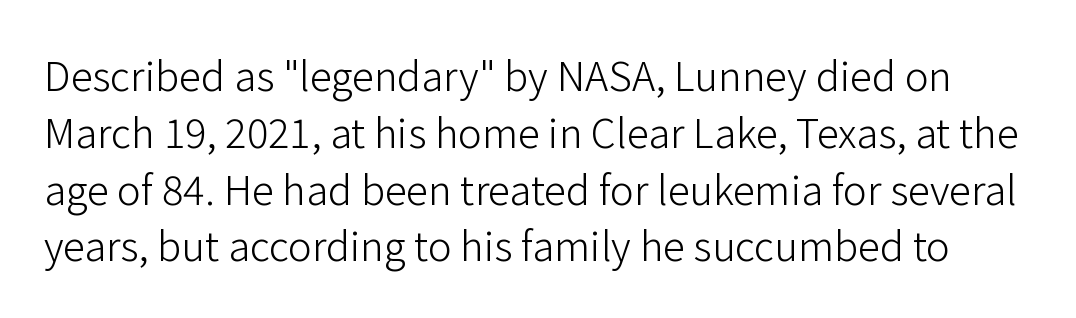
Q: Is the text bold? A: No.
Q: Is the text italic (slanted)? A: No, it is upright.
Q: Is the typeface a serif or a sans-serif typeface? A: Sans-serif.
Q: Is the text underlined? A: No.
Q: Is the spacing between letters normal or unusually wide? A: Normal.
Q: Is the spacing between lines tight, normal or loose? A: Normal.
Q: Width (condensed, normal, or wide)? A: Normal.
Q: Stroke contrast? A: Low.
Q: x-height? A: Medium.
Q: Monospaced? A: No.
